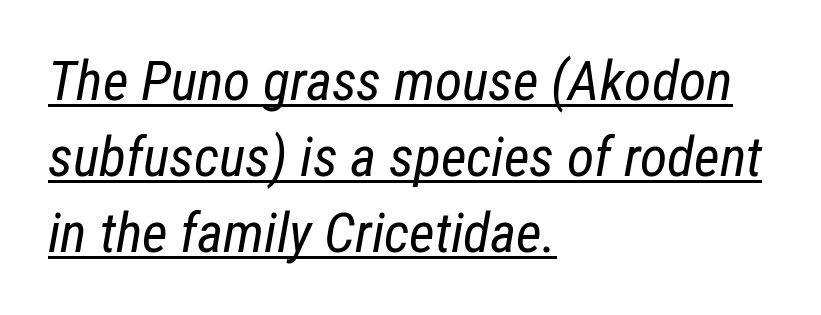
Q: Is the text bold? A: No.
Q: Is the text italic (slanted)? A: Yes, it leans right by about 12 degrees.
Q: Is the text underlined? A: Yes.
Q: How is the paragraph aligned? A: Left-aligned.
Q: Is the spacing between letters normal or unusually wide? A: Normal.
Q: Is the spacing between lines tight, normal or loose? A: Normal.
Q: Width (condensed, normal, or wide)? A: Condensed.
Q: Stroke contrast? A: Low.
Q: x-height? A: Medium.
Q: Monospaced? A: No.
